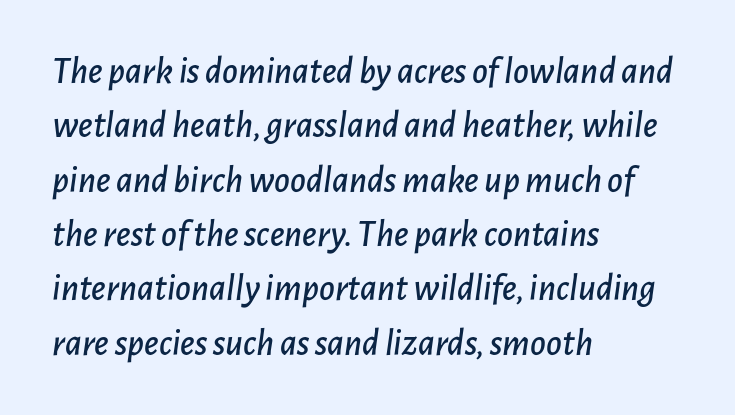
Q: Is the text italic (slanted)? A: Yes, it leans right by about 7 degrees.
Q: Is the text underlined? A: No.
Q: How is the paragraph aligned? A: Left-aligned.
Q: Is the spacing between letters normal or unusually wide? A: Normal.
Q: Is the spacing between lines tight, normal or loose? A: Normal.
Q: Width (condensed, normal, or wide)? A: Normal.
Q: Stroke contrast? A: Low.
Q: x-height? A: Medium.
Q: Monospaced? A: No.
